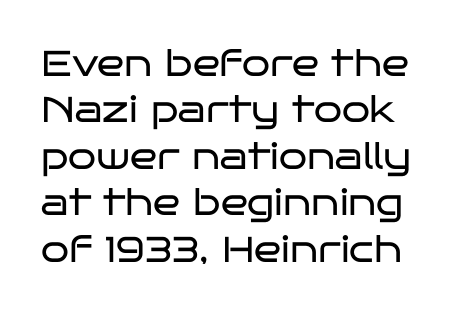
Q: Is the text bold? A: No.
Q: Is the text italic (slanted)? A: No, it is upright.
Q: Is the typeface a serif or a sans-serif typeface? A: Sans-serif.
Q: Is the text underlined? A: No.
Q: Is the spacing between letters normal or unusually wide? A: Normal.
Q: Is the spacing between lines tight, normal or loose? A: Normal.
Q: Width (condensed, normal, or wide)? A: Wide.
Q: Stroke contrast? A: Low.
Q: x-height? A: Large.
Q: Monospaced? A: No.
